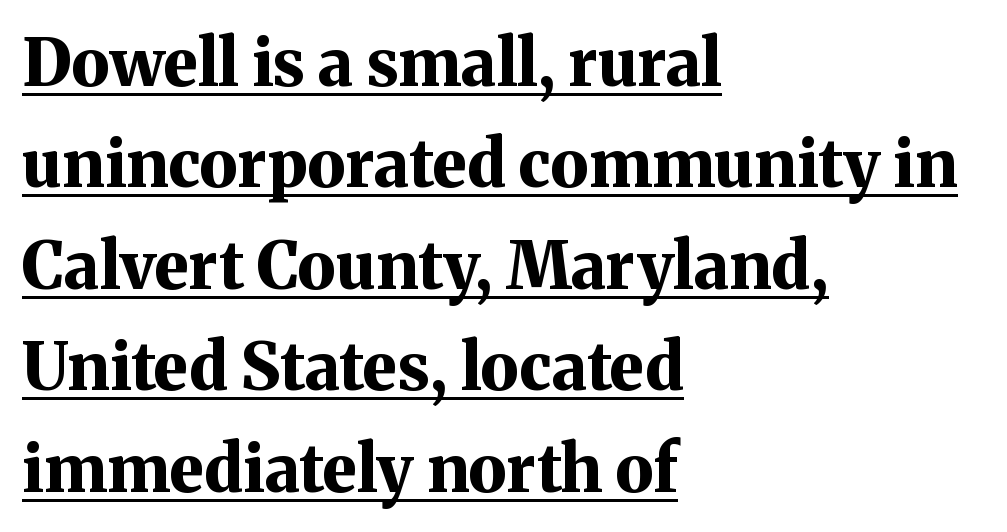
Compared with undecorated copy, this sample adds a rule below the words. Font category for this specimen: serif. Whoever set this chose a conventional vertical rhythm. The gaps between neighbouring characters are ordinary and unremarkable. Heavy-handed strokes throughout: this text is bold.
